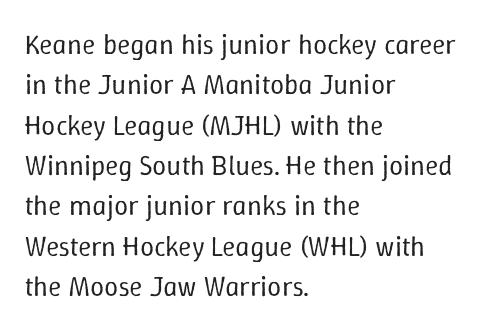
The image shows 28 px regular-weight type, upright; set left-aligned, normal line spacing (1.44x), normal letter spacing, not underlined; low stroke contrast and a medium x-height.
